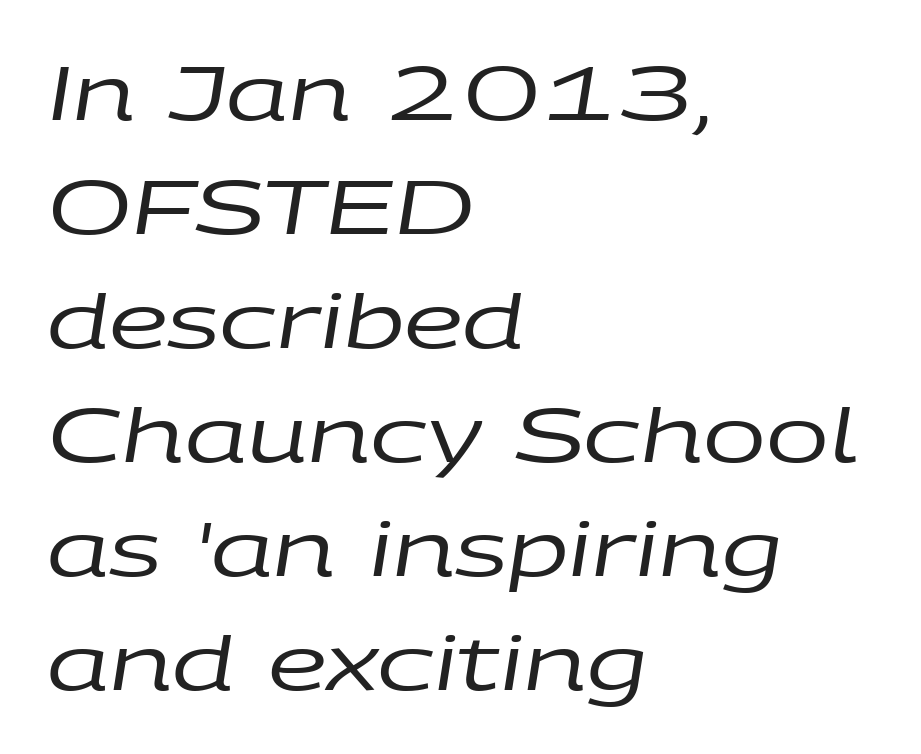
The image shows 75 px regular-weight, wide type, italic (leaning right); set left-aligned, normal line spacing (1.52x), normal letter spacing, not underlined; low stroke contrast and a large x-height.
